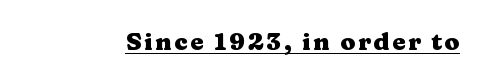
The image shows 24 px bold type, upright; set underlined.
